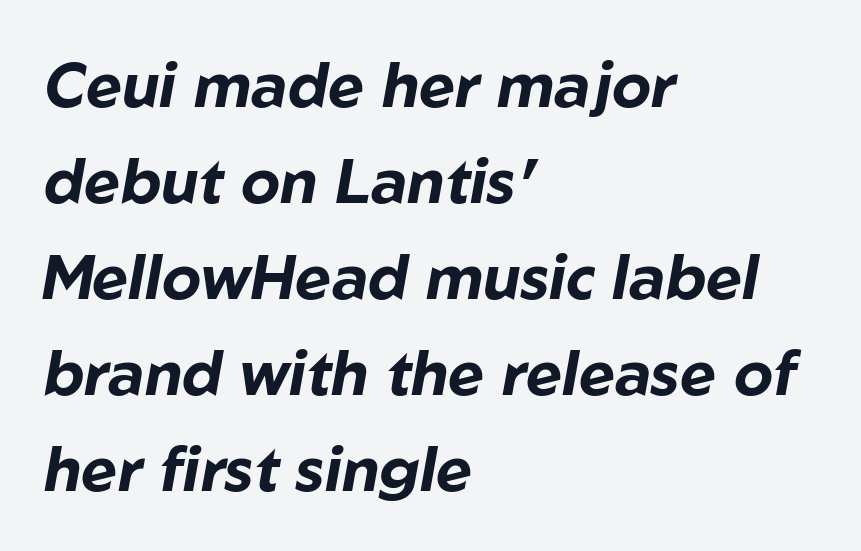
{"italic": "yes", "lean": "right", "slant_degrees": 10, "bold": "yes", "weight": "bold", "width": "normal", "stroke_contrast": "low", "x_height": "medium", "monospaced": "no", "underline": "no", "align": "left", "line_spacing": "normal", "line_spacing_ratio": 1.55, "letter_spacing": "normal", "letter_spacing_em": 0.0, "glyph_px": 62}
